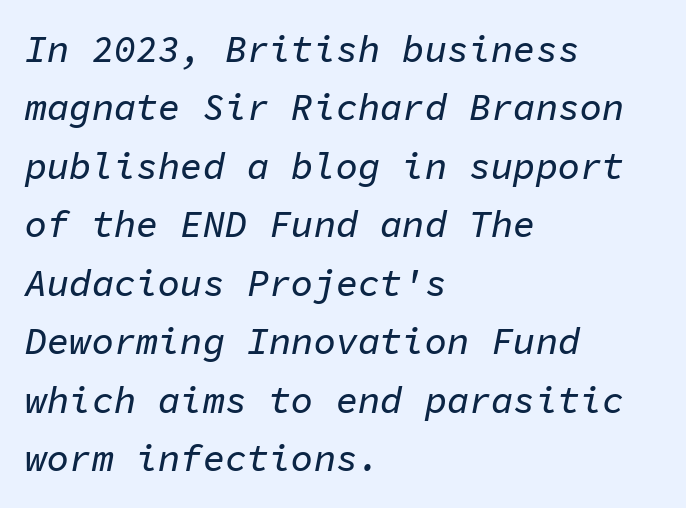
Characters are canted at an angle relative to the baseline's perpendicular. Plain, unruled lines of type. Is there much room between lines? A standard amount, neither cramped nor airy. Horizontal alignment here is leftward, the default for most running prose.
